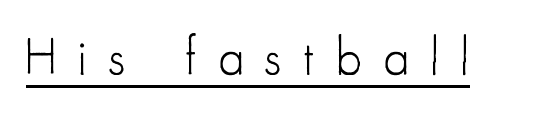
The face looks like a standard text weight, possibly lighter. The face used here is rendered with a markedly widened letterfit. Is there any slant? The stems are plumb. Notice how a bar underscores the lettering throughout. Do the characters align in a grid? No, the font is proportional. The rendering shows plain stroke endings on the letterforms — a sans-serif design.
